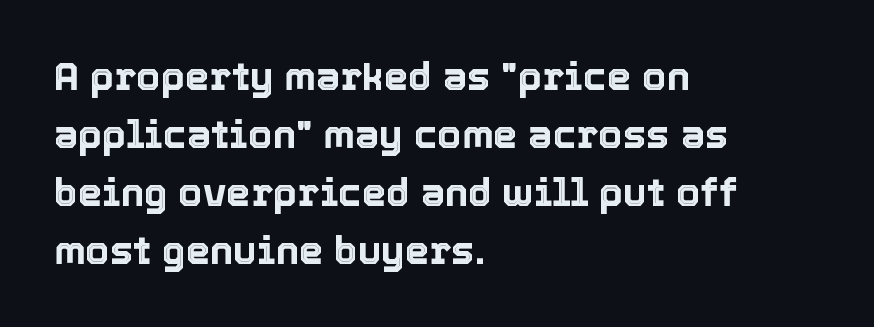
{"italic": "no", "width": "normal", "x_height": "medium", "monospaced": "no", "underline": "no", "align": "left", "line_spacing": "normal", "line_spacing_ratio": 1.49, "letter_spacing": "normal", "letter_spacing_em": 0.0, "glyph_px": 39}
